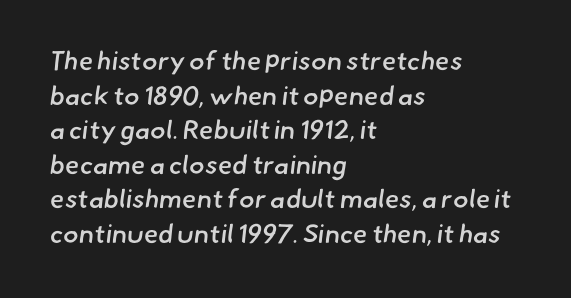
The designer left line spacing at the default. The passage shown has conventional tracking throughout. Emphasis by weight is partial: semibold. Casual observation: everything's shoved over to the left. Clear beneath every line of the passage.
